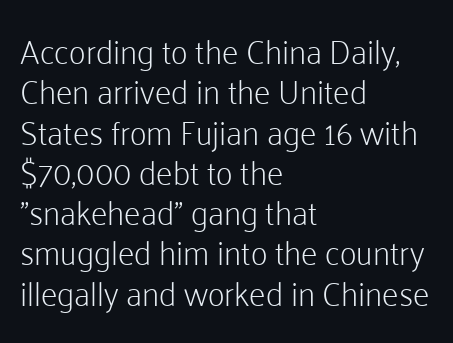
Q: Is the text bold? A: No.
Q: Is the text italic (slanted)? A: No, it is upright.
Q: Is the typeface a serif or a sans-serif typeface? A: Sans-serif.
Q: Is the text underlined? A: No.
Q: How is the paragraph aligned? A: Left-aligned.
Q: Is the spacing between letters normal or unusually wide? A: Normal.
Q: Width (condensed, normal, or wide)? A: Normal.
Q: Stroke contrast? A: Low.
Q: x-height? A: Medium.
Q: Monospaced? A: No.
